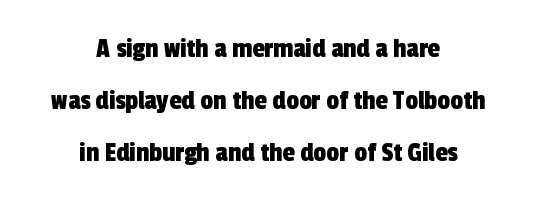
{"serif": "no", "width": "condensed", "x_height": "medium", "monospaced": "no", "underline": "no", "align": "center", "line_spacing_ratio": 1.86, "letter_spacing": "normal", "letter_spacing_em": 0.0, "glyph_px": 28}
